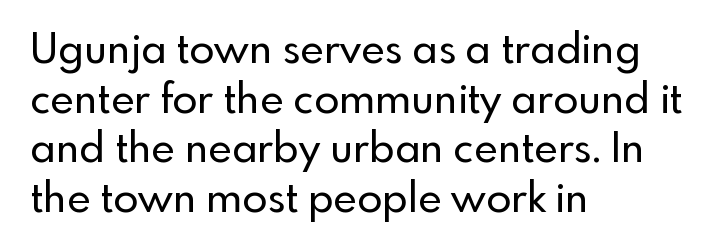
{"serif": "no", "italic": "no", "width": "normal", "x_height": "small", "monospaced": "no", "underline": "no", "align": "left", "line_spacing_ratio": 1.21, "letter_spacing": "normal", "letter_spacing_em": 0.0, "glyph_px": 41}
